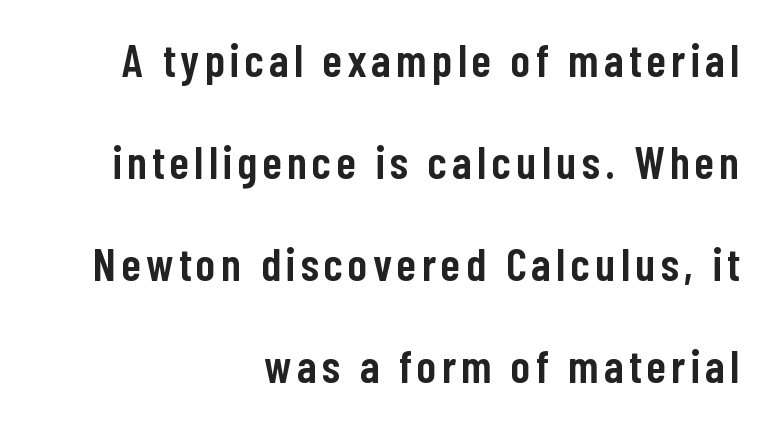
Q: Is the text bold? A: Semi-bold.
Q: Is the text italic (slanted)? A: No, it is upright.
Q: Is the typeface a serif or a sans-serif typeface? A: Sans-serif.
Q: Is the text underlined? A: No.
Q: How is the paragraph aligned? A: Right-aligned.
Q: Is the spacing between lines tight, normal or loose? A: Loose.
Q: Width (condensed, normal, or wide)? A: Condensed.
Q: Stroke contrast? A: Low.
Q: x-height? A: Medium.
Q: Monospaced? A: No.
